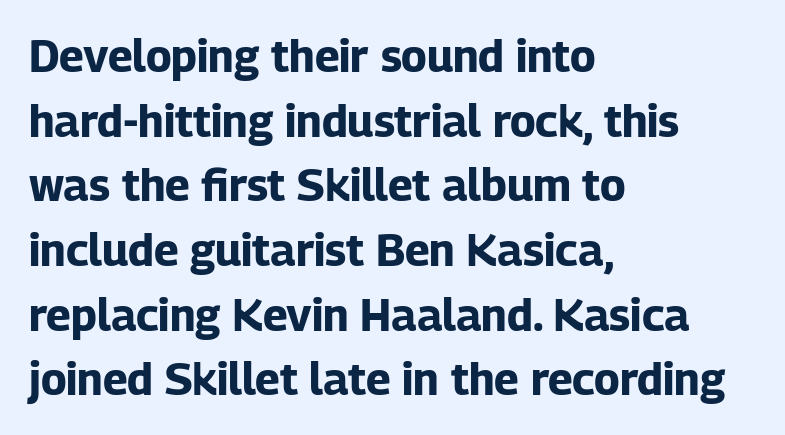
The image shows 44 px bold sans-serif type, upright; set left-aligned, normal line spacing (1.47x), normal letter spacing, not underlined; low stroke contrast and a medium x-height.
